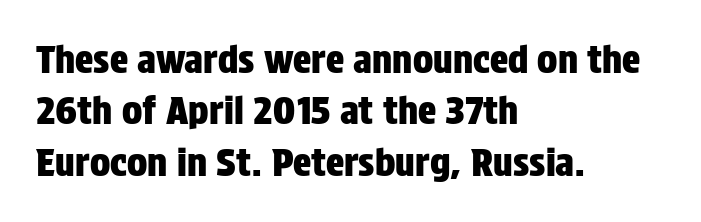
The image shows 38 px condensed sans-serif type, upright; set left-aligned, normal line spacing (1.35x), normal letter spacing, not underlined; low stroke contrast and a large x-height.
